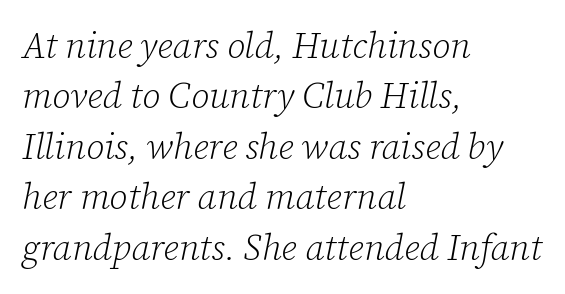
The image shows 36 px light serif type, italic (leaning right); set left-aligned, normal line spacing (1.4x), normal letter spacing, not underlined; low stroke contrast and a medium x-height.
